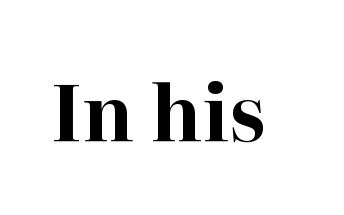
There is no visible air inserted between adjacent glyphs. Every letter is thick-stroked: bold, no question. Unmarked baselines from the first word to the last. Tall strokes in this sample are plumb rather than angled. The face used here is proportionally spaced, like ordinary book or web type.
